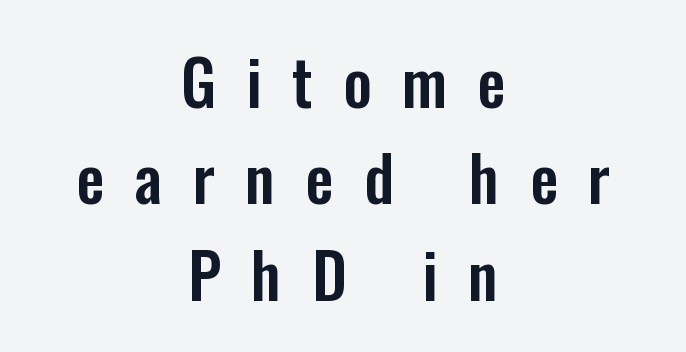
The image shows 63 px condensed sans-serif type, upright; set centered, normal line spacing (1.53x), unusually wide letter spacing (+0.48 em), not underlined; low stroke contrast and a medium x-height.
